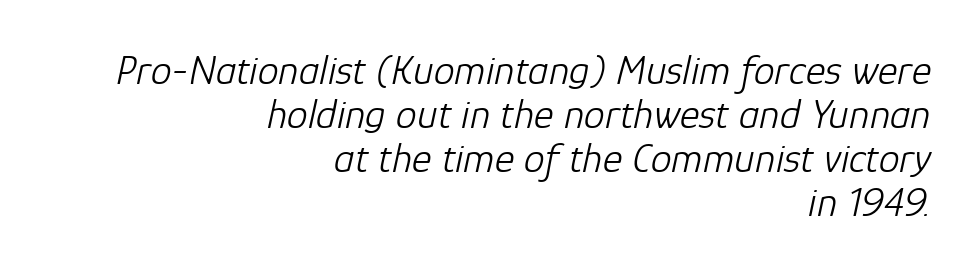
Q: Is the text bold? A: No.
Q: Is the text italic (slanted)? A: Yes, it leans right by about 12 degrees.
Q: Is the text underlined? A: No.
Q: How is the paragraph aligned? A: Right-aligned.
Q: Is the spacing between letters normal or unusually wide? A: Normal.
Q: Is the spacing between lines tight, normal or loose? A: Tight.
Q: Width (condensed, normal, or wide)? A: Normal.
Q: Stroke contrast? A: Low.
Q: x-height? A: Medium.
Q: Monospaced? A: No.
